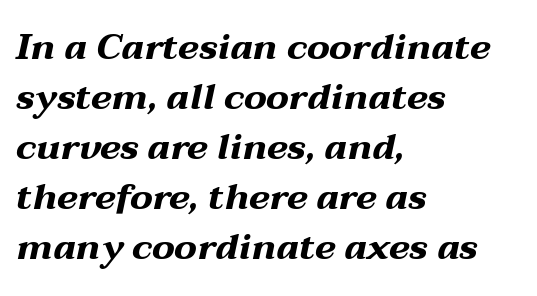
{"italic": "yes", "lean": "right", "slant_degrees": 12, "bold": "yes", "weight": "bold", "width": "wide", "stroke_contrast": "medium", "x_height": "medium", "monospaced": "no", "underline": "no", "align": "left", "line_spacing": "normal", "line_spacing_ratio": 1.39, "letter_spacing": "normal", "letter_spacing_em": 0.0, "glyph_px": 36}
